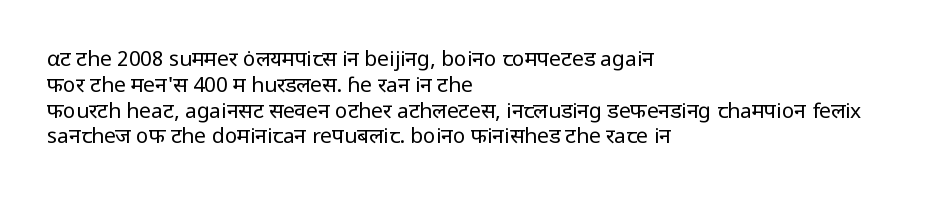
Q: Is the text bold? A: No.
Q: Is the text italic (slanted)? A: No, it is upright.
Q: Is the text underlined? A: No.
Q: How is the paragraph aligned? A: Left-aligned.
Q: Is the spacing between letters normal or unusually wide? A: Normal.
